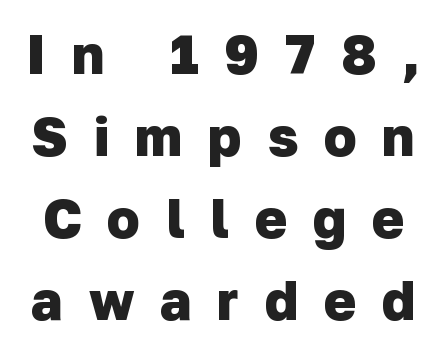
The image shows 54 px heavy sans-serif type; set normal line spacing (1.52x), unusually wide letter spacing (+0.48 em), not underlined; low stroke contrast and a medium x-height.
